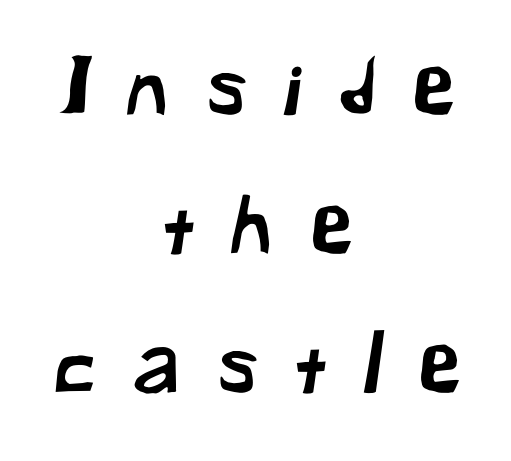
Q: Is the typeface a serif or a sans-serif typeface? A: Sans-serif.
Q: Is the text underlined? A: No.
Q: How is the paragraph aligned? A: Centered.
Q: Is the spacing between letters normal or unusually wide? A: Unusually wide.
Q: Width (condensed, normal, or wide)? A: Normal.
Q: Stroke contrast? A: Low.
Q: x-height? A: Medium.
Q: Monospaced? A: No.
